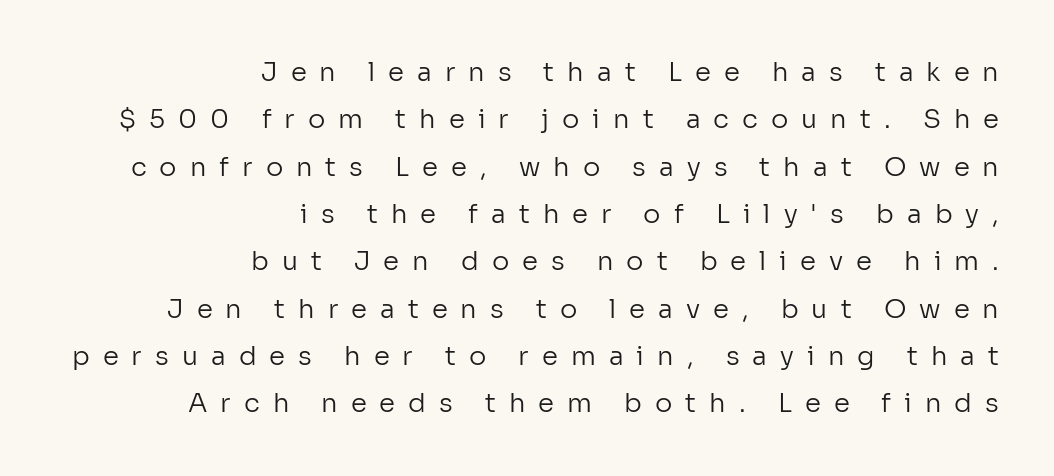
{"italic": "no", "bold": "no", "underline": "no", "align": "right", "line_spacing_ratio": 1.82, "letter_spacing": "wide", "letter_spacing_em": 0.5, "glyph_px": 26}
